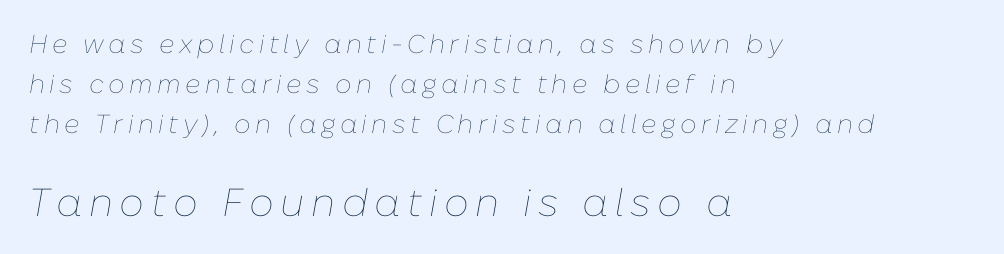
{"italic": "yes", "lean": "right", "slant_degrees": 10, "bold": "no", "weight": "thin", "width": "normal", "stroke_contrast": "low", "x_height": "medium", "monospaced": "no", "underline": "no", "align": "left", "line_spacing": "normal", "line_spacing_ratio": 1.54, "larger_block": "second", "size_ratio": 1.5, "glyph_px": 39}
